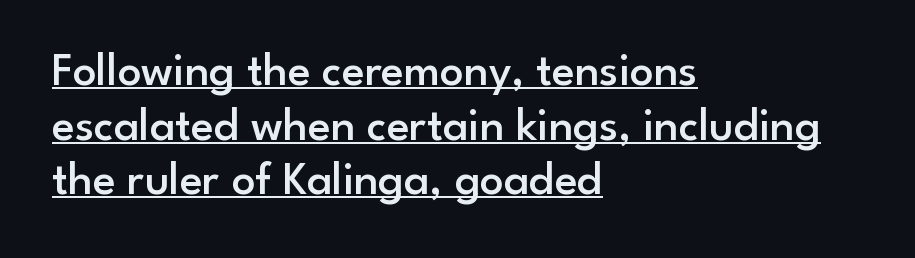
Q: Is the text bold? A: Semi-bold.
Q: Is the text italic (slanted)? A: No, it is upright.
Q: Is the typeface a serif or a sans-serif typeface? A: Sans-serif.
Q: Is the text underlined? A: Yes.
Q: How is the paragraph aligned? A: Left-aligned.
Q: Is the spacing between letters normal or unusually wide? A: Normal.
Q: Width (condensed, normal, or wide)? A: Normal.
Q: Stroke contrast? A: Low.
Q: x-height? A: Small.
Q: Monospaced? A: No.
